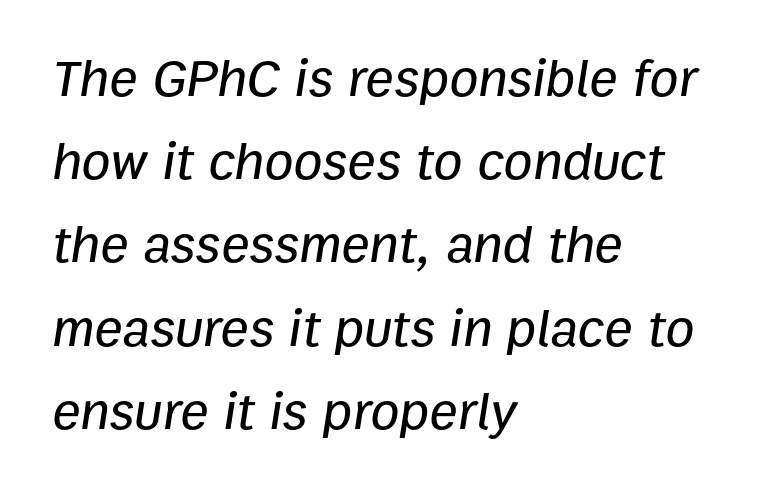
Q: Is the text italic (slanted)? A: Yes, it leans right by about 9 degrees.
Q: Is the text underlined? A: No.
Q: How is the paragraph aligned? A: Left-aligned.
Q: Is the spacing between letters normal or unusually wide? A: Normal.
Q: Is the spacing between lines tight, normal or loose? A: Normal.
Q: Width (condensed, normal, or wide)? A: Normal.
Q: Stroke contrast? A: Low.
Q: x-height? A: Medium.
Q: Monospaced? A: No.
